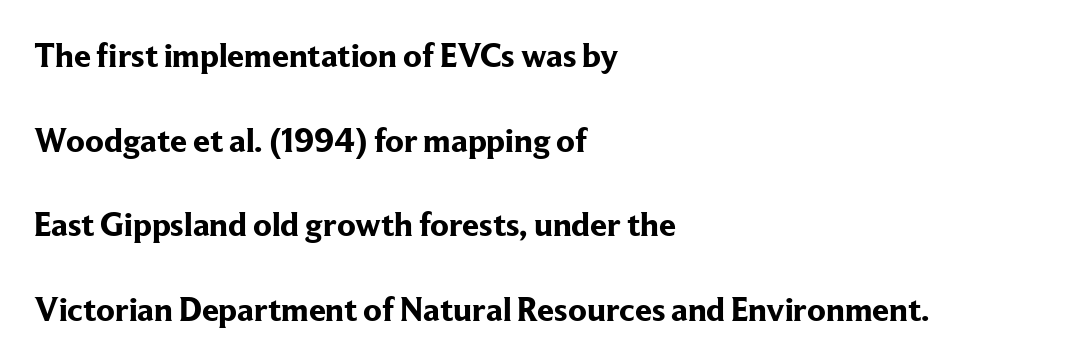
{"serif": "yes", "italic": "no", "bold": "yes", "weight": "bold", "width": "normal", "stroke_contrast": "low", "x_height": "medium", "monospaced": "no", "underline": "no", "align": "left", "line_spacing": "loose", "line_spacing_ratio": 2.49, "letter_spacing": "normal", "letter_spacing_em": 0.0, "glyph_px": 34}
